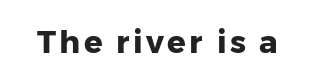
Q: Is the text bold? A: Yes.
Q: Is the text italic (slanted)? A: No, it is upright.
Q: Is the typeface a serif or a sans-serif typeface? A: Sans-serif.
Q: Is the text underlined? A: No.
Q: Width (condensed, normal, or wide)? A: Normal.
Q: Stroke contrast? A: Low.
Q: x-height? A: Medium.
Q: Monospaced? A: No.
